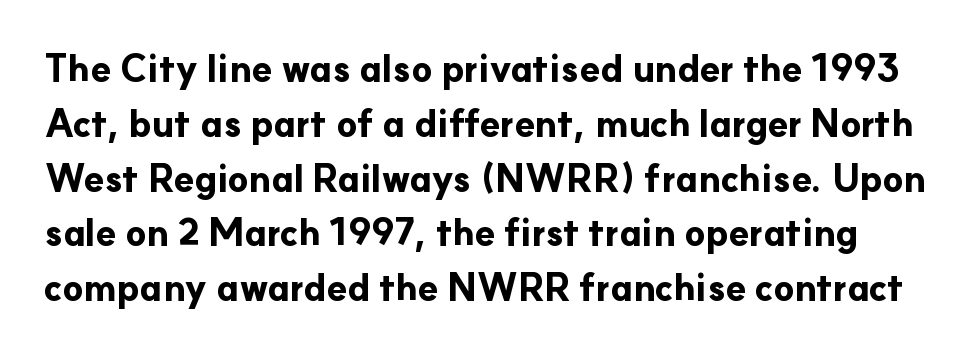
{"serif": "no", "italic": "no", "bold": "yes", "weight": "bold", "width": "normal", "stroke_contrast": "low", "x_height": "small", "monospaced": "no", "underline": "no", "line_spacing": "normal", "line_spacing_ratio": 1.48, "letter_spacing": "normal", "letter_spacing_em": 0.0, "glyph_px": 37}
